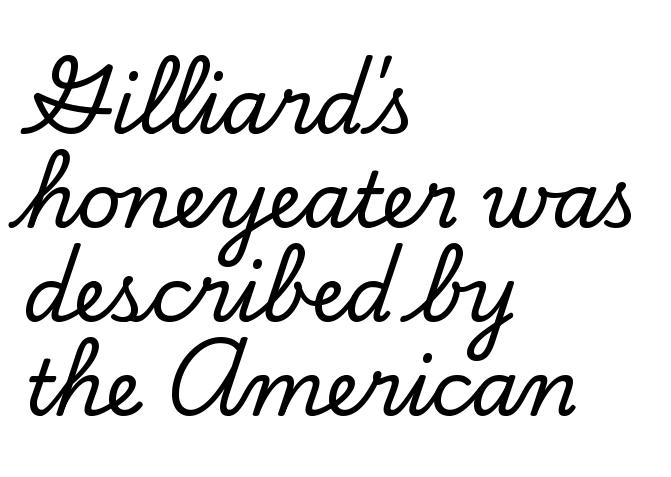
{"serif": "yes", "width": "normal", "stroke_contrast": "low", "x_height": "small", "monospaced": "no", "underline": "no", "align": "left", "line_spacing_ratio": 1.22, "letter_spacing": "normal", "letter_spacing_em": 0.0, "glyph_px": 77}
